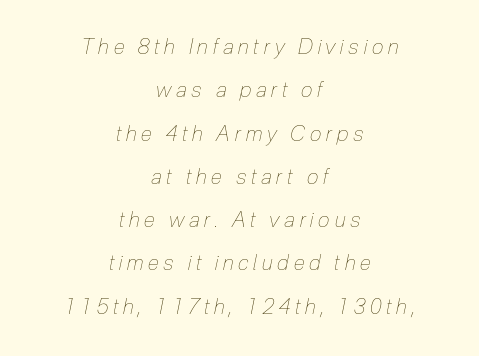
The image shows 21 px text type, italic (leaning right); set centered, loose line spacing (2.06x), unusually wide letter spacing (+0.23 em), not underlined.
